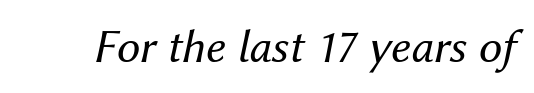
The image shows 47 px regular-weight type, italic (leaning right); set normal letter spacing, not underlined; medium stroke contrast and a medium x-height.
